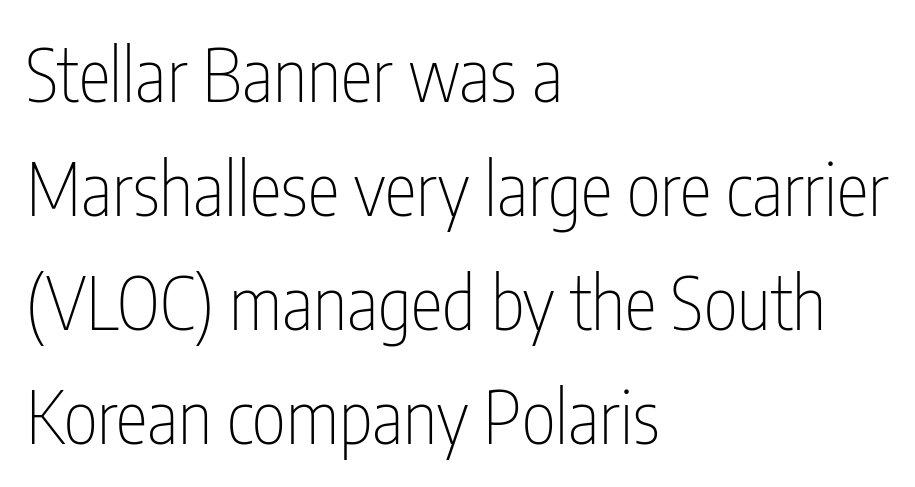
The image shows 73 px thin, condensed sans-serif type, upright; set left-aligned, normal line spacing (1.56x), normal letter spacing, not underlined; low stroke contrast and a medium x-height.
